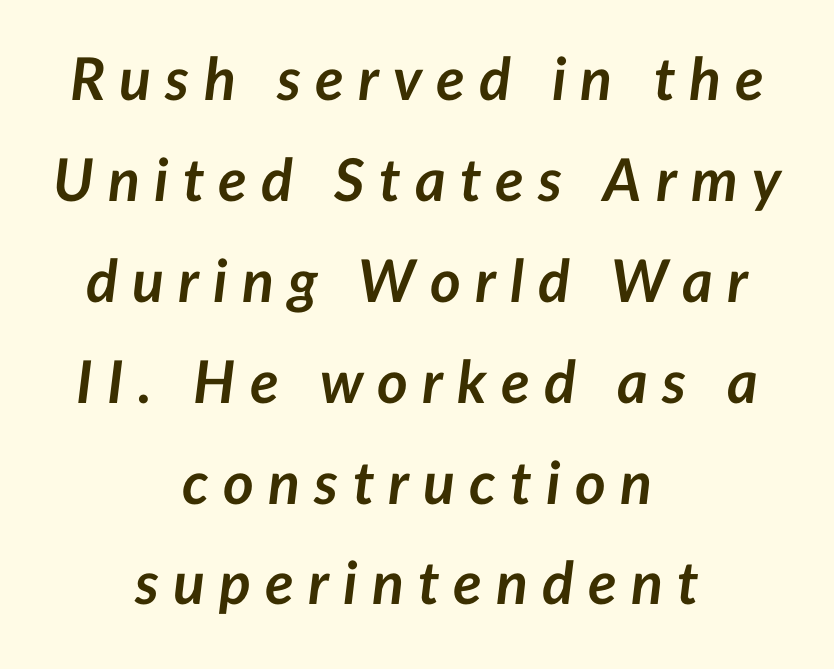
The image shows 59 px semibold type, italic (leaning right); set centered, line spacing 1.71x, unusually wide letter spacing (+0.24 em), not underlined; low stroke contrast and a medium x-height.
